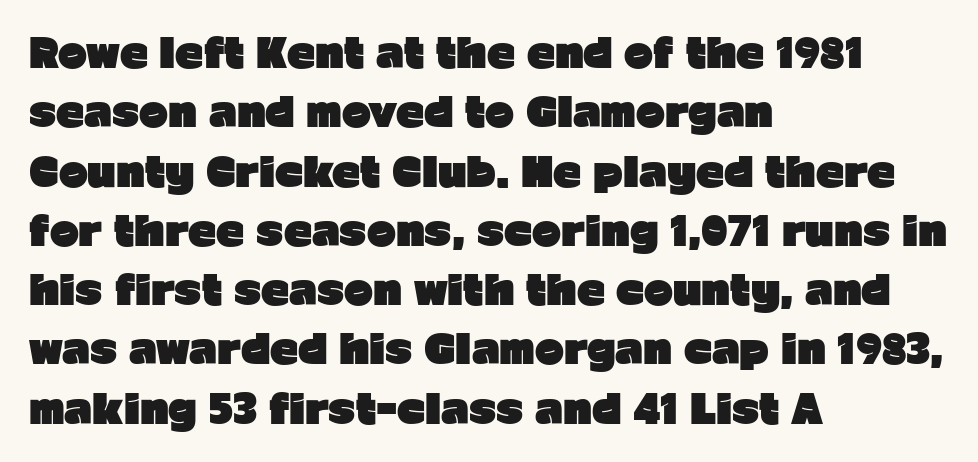
{"serif": "no", "italic": "no", "bold": "yes", "weight": "heavy", "width": "normal", "stroke_contrast": "low", "x_height": "medium", "monospaced": "no", "underline": "no", "align": "left", "line_spacing": "normal", "line_spacing_ratio": 1.52, "letter_spacing": "normal", "letter_spacing_em": 0.0, "glyph_px": 39}
